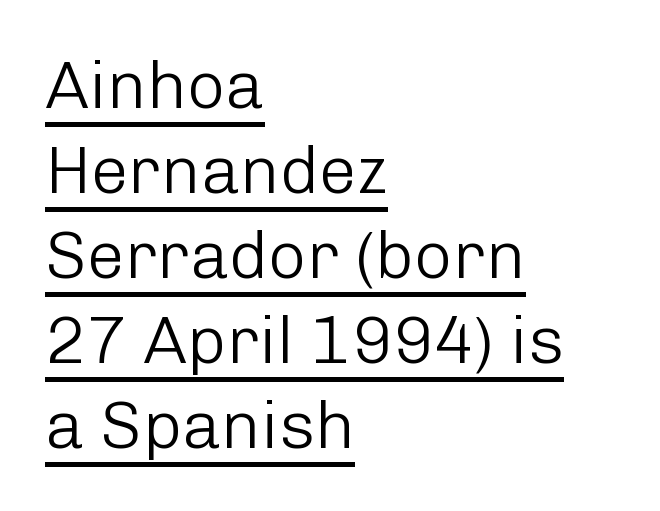
This rendering uses left alignment, leaving the right contour irregular. The sample's only ornament is a line tracing under the words. The letters advance in unequal steps, a hallmark of proportional type. Is the type heavy? It reads as light-to-regular instead. Regarding serifs, this sample does without them. If you drew a line through each stem, it would be perfectly vertical.
